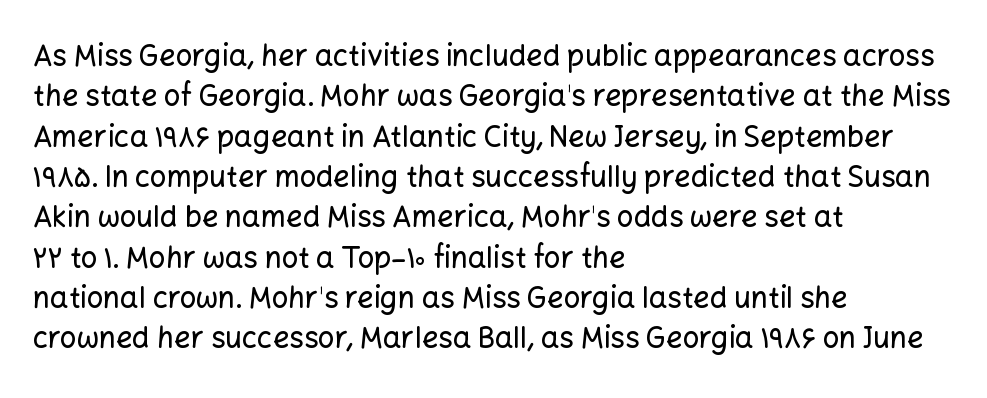
The image shows 29 px sans-serif type, upright; set left-aligned, normal line spacing (1.39x), normal letter spacing, not underlined; low stroke contrast and a medium x-height.
